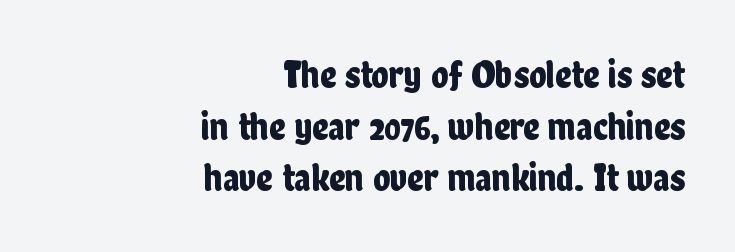
The image shows 40 px condensed sans-serif type, upright; set right-aligned, normal line spacing (1.29x), normal letter spacing, not underlined; low stroke contrast and a medium x-height.
